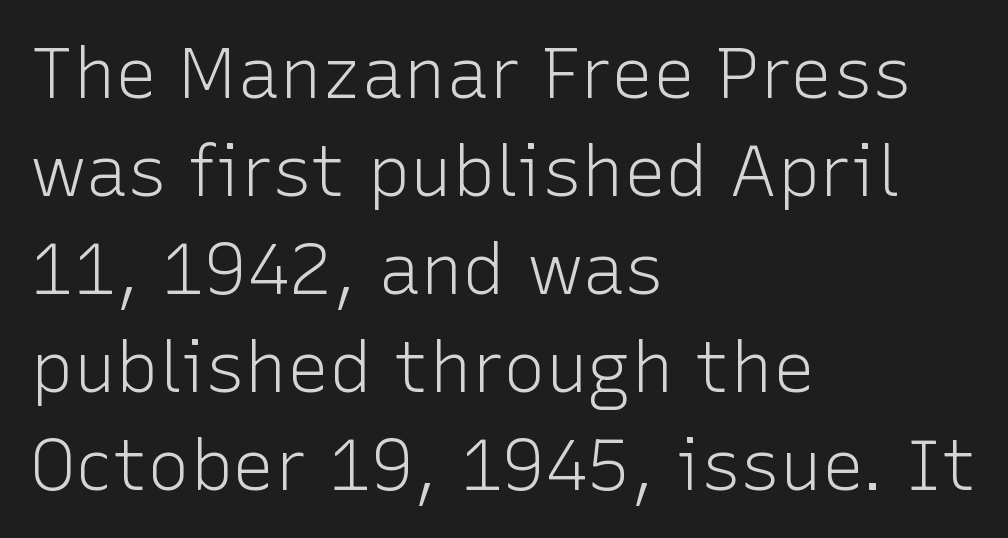
Q: Is the text bold? A: No.
Q: Is the text italic (slanted)? A: No, it is upright.
Q: Is the typeface a serif or a sans-serif typeface? A: Sans-serif.
Q: Is the text underlined? A: No.
Q: How is the paragraph aligned? A: Left-aligned.
Q: Is the spacing between letters normal or unusually wide? A: Normal.
Q: Is the spacing between lines tight, normal or loose? A: Normal.
Q: Width (condensed, normal, or wide)? A: Normal.
Q: Stroke contrast? A: Low.
Q: x-height? A: Medium.
Q: Monospaced? A: No.
